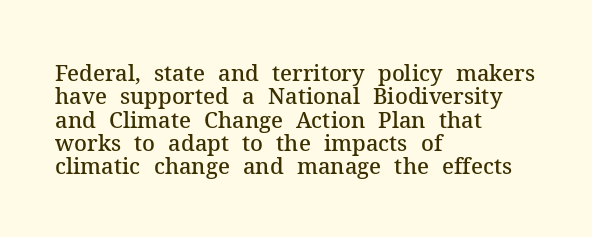
{"italic": "no", "bold": "semi", "underline": "no", "align": "left", "line_spacing": "tight", "line_spacing_ratio": 1.06, "letter_spacing": "normal", "letter_spacing_em": 0.0, "glyph_px": 22}
